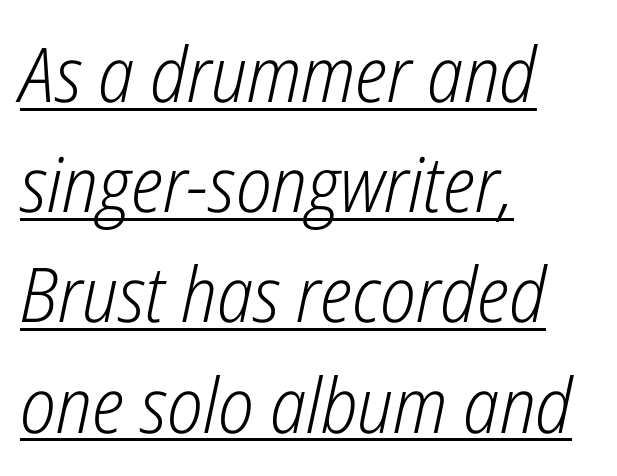
Q: Is the text bold? A: No.
Q: Is the text italic (slanted)? A: Yes, it leans right by about 12 degrees.
Q: Is the text underlined? A: Yes.
Q: How is the paragraph aligned? A: Left-aligned.
Q: Is the spacing between letters normal or unusually wide? A: Normal.
Q: Is the spacing between lines tight, normal or loose? A: Normal.
Q: Width (condensed, normal, or wide)? A: Condensed.
Q: Stroke contrast? A: Low.
Q: x-height? A: Medium.
Q: Monospaced? A: No.
